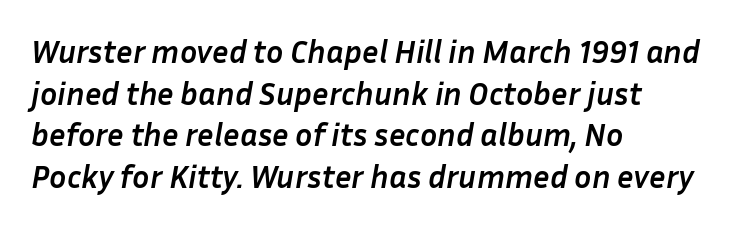
If you drew a ruler down the left edge, every line would touch it. The string is rendered with underlining switched off. Would a proofreader flag this as italicized? Yes. The passage shown is typed in a proportional face where columns would drift. A typesetter would call this leading conventional body-copy spacing. The face used here is rendered with its standard letterfit.
